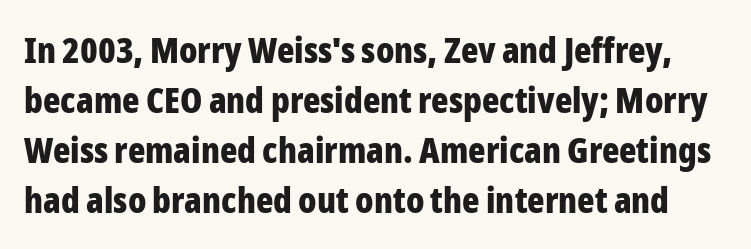
Do the characters align in a grid? No, the font is proportional. Nothing unusual about the tracking: characters are spaced as the font intends. Upright lettering throughout. This is heavy type, rendered in bold.
